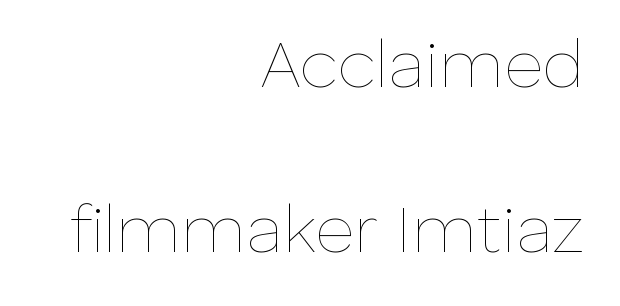
Q: Is the text bold? A: No.
Q: Is the text italic (slanted)? A: No, it is upright.
Q: Is the text underlined? A: No.
Q: How is the paragraph aligned? A: Right-aligned.
Q: Is the spacing between letters normal or unusually wide? A: Normal.
Q: Is the spacing between lines tight, normal or loose? A: Loose.
Q: Width (condensed, normal, or wide)? A: Normal.
Q: Stroke contrast? A: Low.
Q: x-height? A: Medium.
Q: Monospaced? A: No.
